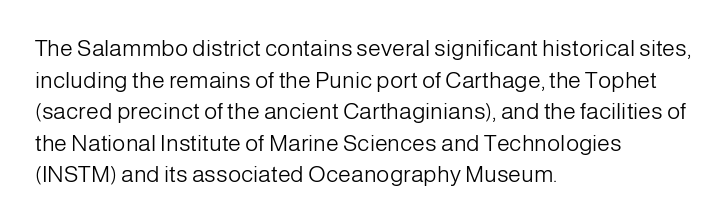
The strokes are not fattened; the text isn't bold. Beneath every word, the page is bare. Every row of glyphs begins at an identical x-position on the left. In terms of posture, this sample is upright.
